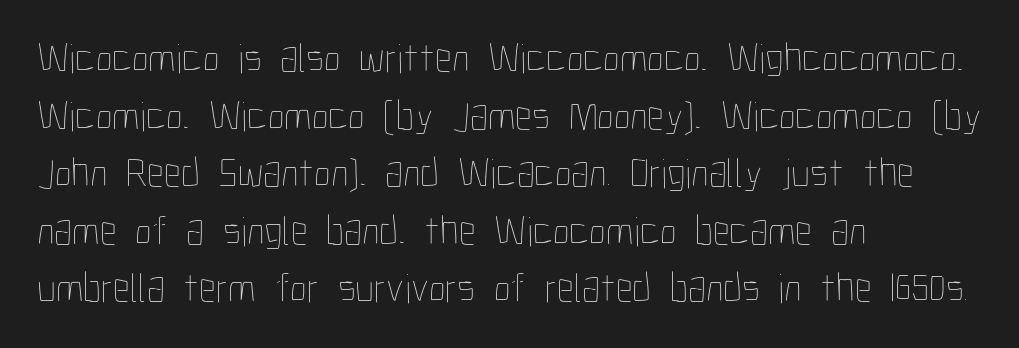
{"italic": "no", "bold": "no", "weight": "thin", "width": "condensed", "stroke_contrast": "low", "x_height": "medium", "monospaced": "no", "underline": "no", "align": "left", "line_spacing": "normal", "line_spacing_ratio": 1.37, "letter_spacing": "normal", "letter_spacing_em": 0.0, "glyph_px": 42}
